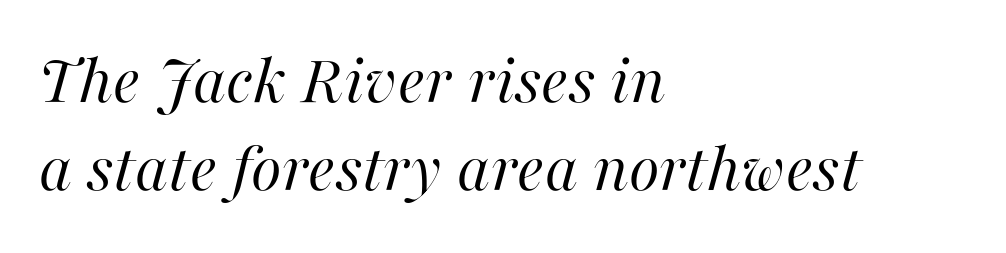
Q: Is the text bold? A: No.
Q: Is the text italic (slanted)? A: Yes, it leans right by about 16 degrees.
Q: Is the text underlined? A: No.
Q: How is the paragraph aligned? A: Left-aligned.
Q: Is the spacing between letters normal or unusually wide? A: Normal.
Q: Width (condensed, normal, or wide)? A: Normal.
Q: Stroke contrast? A: High.
Q: x-height? A: Medium.
Q: Monospaced? A: No.
